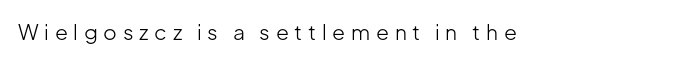
Q: Is the text bold? A: No.
Q: Is the text italic (slanted)? A: No, it is upright.
Q: Is the text underlined? A: No.
Q: Is the spacing between letters normal or unusually wide? A: Unusually wide.
